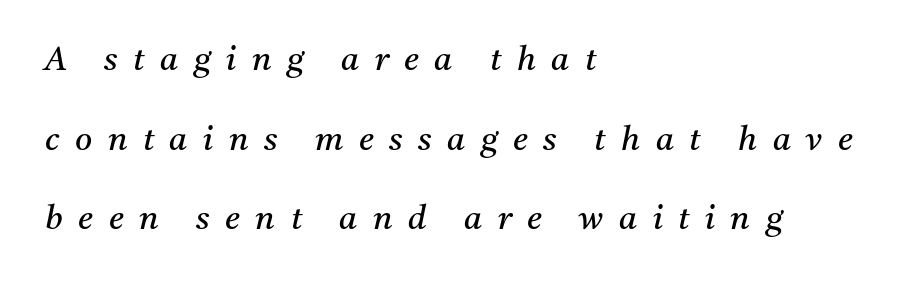
Does the type have serifs? Yes, each stem ends in a small foot. These lines have a slow, spaced-out rhythm from letter to letter. These glyphs show unthickened strokes, regular width or finer. The leading is generous, giving the passage an open texture.
